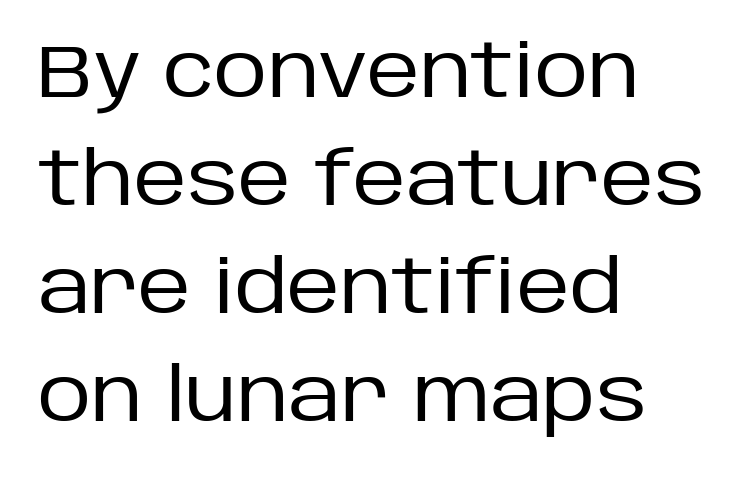
Q: Is the text bold? A: No.
Q: Is the text italic (slanted)? A: No, it is upright.
Q: Is the typeface a serif or a sans-serif typeface? A: Sans-serif.
Q: Is the text underlined? A: No.
Q: How is the paragraph aligned? A: Left-aligned.
Q: Is the spacing between letters normal or unusually wide? A: Normal.
Q: Is the spacing between lines tight, normal or loose? A: Normal.
Q: Width (condensed, normal, or wide)? A: Normal.
Q: Stroke contrast? A: Low.
Q: x-height? A: Large.
Q: Monospaced? A: No.
